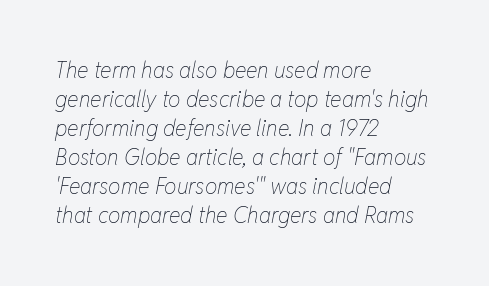
Here the glyphs are tracked normally, forming tight word shapes. The passage shown leans; its letterforms are oblique. Leftover space on each line is placed entirely after the last word. Does the leading feel generous? No, just average. The font is comparable to plain body text, perhaps lighter. Underline: absent.
